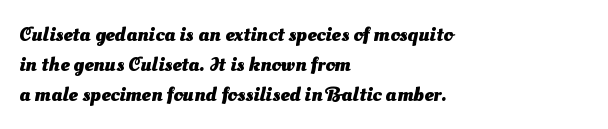
The image shows 21 px bold type; set left-aligned, normal line spacing (1.44x), normal letter spacing, not underlined.
